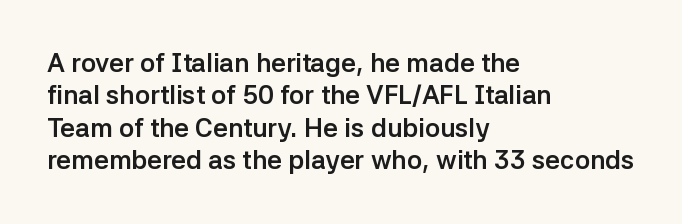
Interline gaps are of average width in this sample. Words float on clear page, feet unadorned. Weight check: bold — yes, fully. These lines were composed using upright roman letters.
